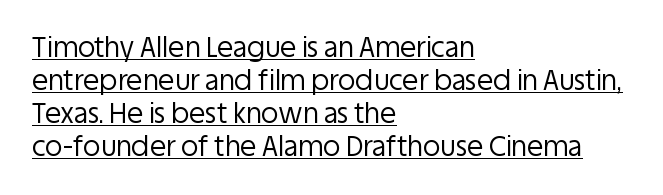
The image shows 27 px text type, upright; set left-aligned, line spacing 1.22x, normal letter spacing, underlined.
